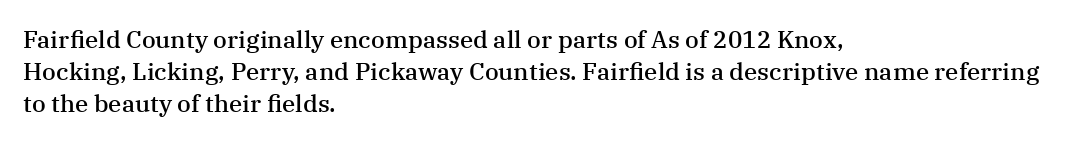
{"italic": "no", "bold": "semi", "underline": "no", "align": "left", "line_spacing": "normal", "line_spacing_ratio": 1.34, "letter_spacing": "normal", "letter_spacing_em": 0.0, "glyph_px": 24}
